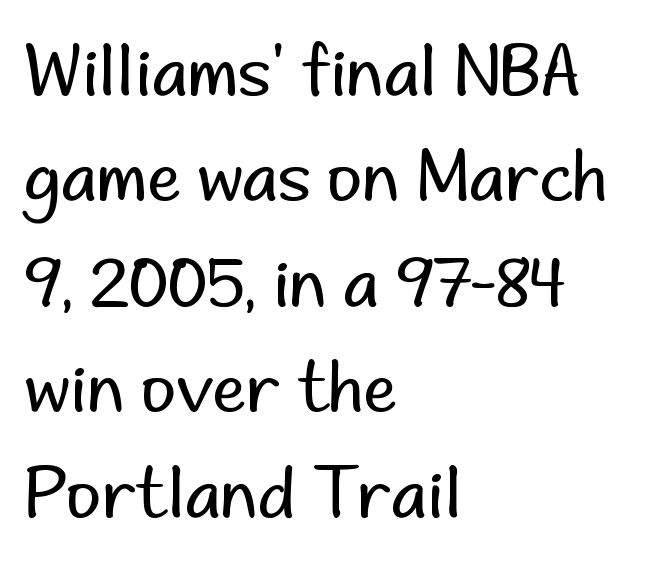
The compositor pushed each line to the left boundary. Successive baselines arrive at the customary interval. The typography opts for an upright posture over an oblique one. No extra tracking has been applied to these lines.
